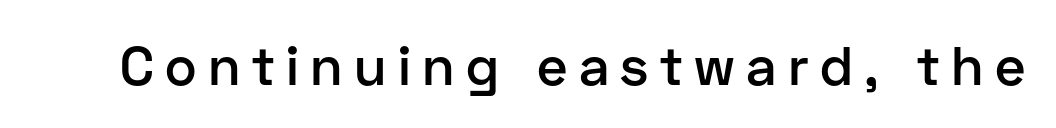
These lines have a slow, spaced-out rhythm from letter to letter. The designer went with a sans here, leaving each stem footless. Looks like regular typesetting: each glyph gets only the width it needs. Just letters on the line, the space beneath them empty.
